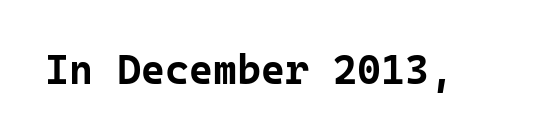
{"serif": "no", "italic": "no", "bold": "yes", "weight": "bold", "width": "normal", "stroke_contrast": "low", "x_height": "medium", "monospaced": "yes", "underline": "no", "letter_spacing": "normal", "letter_spacing_em": 0.0, "glyph_px": 41}
